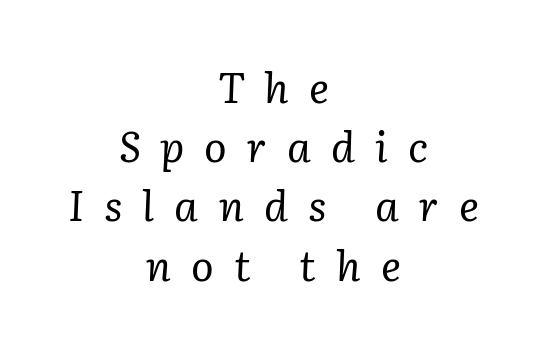
{"serif": "yes", "italic": "yes", "lean": "right", "slant_degrees": 2, "bold": "no", "weight": "regular", "width": "normal", "stroke_contrast": "low", "x_height": "medium", "monospaced": "no", "underline": "no", "align": "center", "line_spacing": "normal", "line_spacing_ratio": 1.41, "letter_spacing": "wide", "letter_spacing_em": 0.48, "glyph_px": 42}
